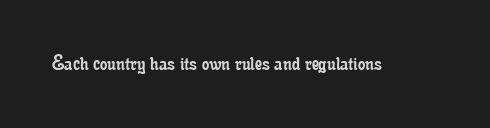
{"italic": "no", "bold": "no", "underline": "no", "letter_spacing": "normal", "letter_spacing_em": 0.0, "glyph_px": 23}
